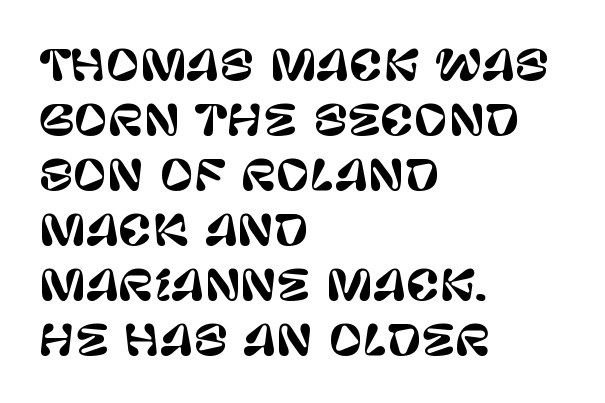
Q: Is the text italic (slanted)? A: Yes.
Q: Is the typeface a serif or a sans-serif typeface? A: Sans-serif.
Q: Is the text underlined? A: No.
Q: How is the paragraph aligned? A: Left-aligned.
Q: Is the spacing between letters normal or unusually wide? A: Normal.
Q: Is the spacing between lines tight, normal or loose? A: Normal.
Q: Width (condensed, normal, or wide)? A: Normal.
Q: Stroke contrast? A: Low.
Q: x-height? A: Large.
Q: Monospaced? A: No.
